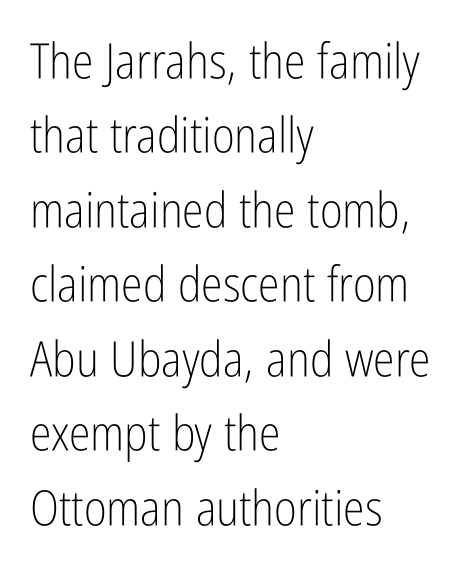
Q: Is the text bold? A: No.
Q: Is the text italic (slanted)? A: No, it is upright.
Q: Is the typeface a serif or a sans-serif typeface? A: Sans-serif.
Q: Is the text underlined? A: No.
Q: How is the paragraph aligned? A: Left-aligned.
Q: Is the spacing between letters normal or unusually wide? A: Normal.
Q: Is the spacing between lines tight, normal or loose? A: Normal.
Q: Width (condensed, normal, or wide)? A: Condensed.
Q: Stroke contrast? A: Low.
Q: x-height? A: Medium.
Q: Monospaced? A: No.
